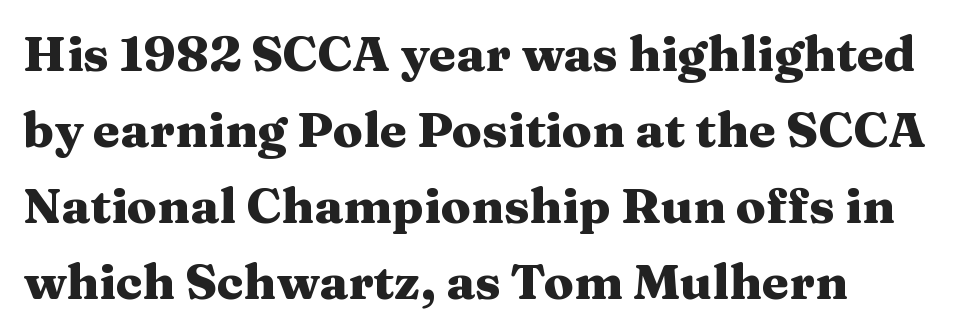
{"serif": "yes", "italic": "no", "bold": "yes", "weight": "heavy", "width": "wide", "stroke_contrast": "medium", "x_height": "medium", "monospaced": "no", "underline": "no", "align": "left", "line_spacing": "normal", "line_spacing_ratio": 1.55, "letter_spacing": "normal", "letter_spacing_em": 0.0, "glyph_px": 49}
